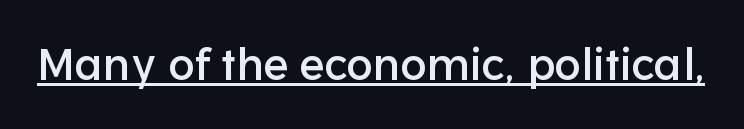
Q: Is the text italic (slanted)? A: No, it is upright.
Q: Is the typeface a serif or a sans-serif typeface? A: Sans-serif.
Q: Is the text underlined? A: Yes.
Q: Is the spacing between letters normal or unusually wide? A: Normal.
Q: Width (condensed, normal, or wide)? A: Normal.
Q: Stroke contrast? A: Low.
Q: x-height? A: Medium.
Q: Monospaced? A: No.
